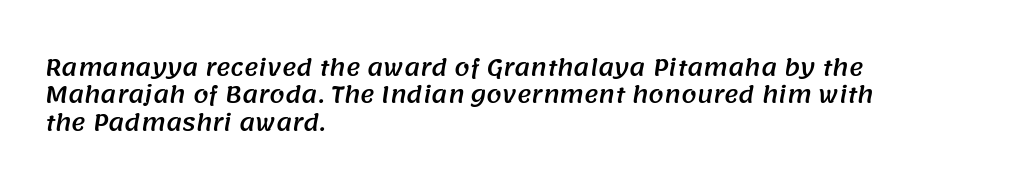
The image shows 22 px text type; set left-aligned, normal line spacing (1.25x), normal letter spacing, not underlined.
